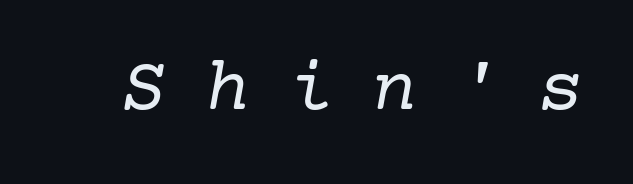
{"serif": "yes", "italic": "yes", "lean": "right", "slant_degrees": 10, "bold": "no", "weight": "regular", "width": "normal", "stroke_contrast": "low", "x_height": "medium", "underline": "no", "letter_spacing": "wide", "letter_spacing_em": 0.5, "glyph_px": 76}
